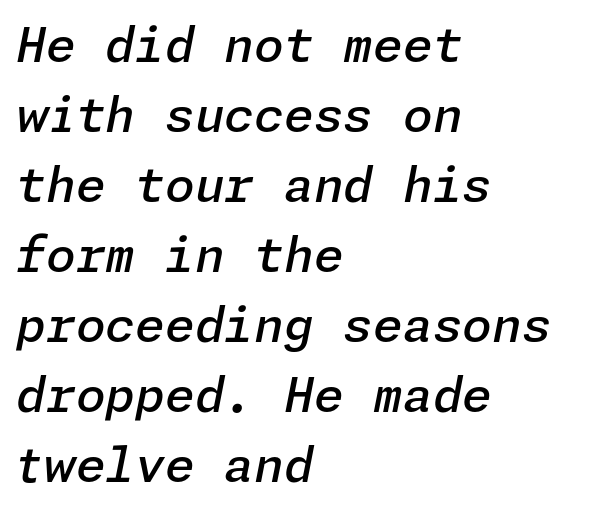
{"italic": "yes", "lean": "right", "slant_degrees": 11, "bold": "semi", "weight": "semibold", "width": "normal", "stroke_contrast": "low", "x_height": "medium", "underline": "no", "align": "left", "line_spacing": "normal", "line_spacing_ratio": 1.46, "letter_spacing": "normal", "letter_spacing_em": 0.0, "glyph_px": 48}
